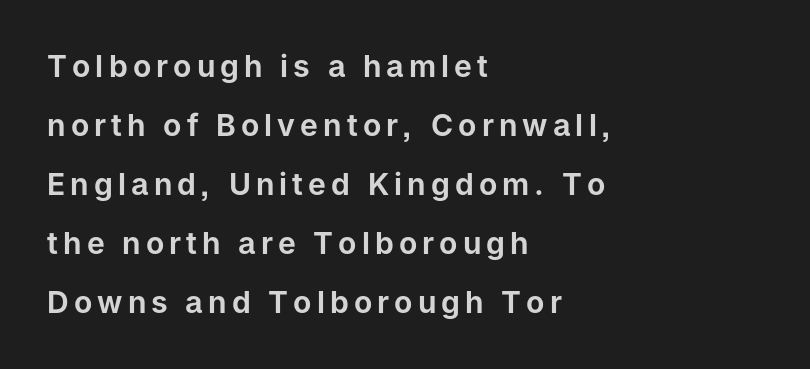
Each new line begins a long way beneath the previous one. This is roman type, the default non-slanted kind. Serifs: no, the terminals of the letterforms are clean. Rule under the text: the space is simply empty. Do the characters align in a grid? No, the font is proportional. These lines are set flush left with a ragged right edge.
